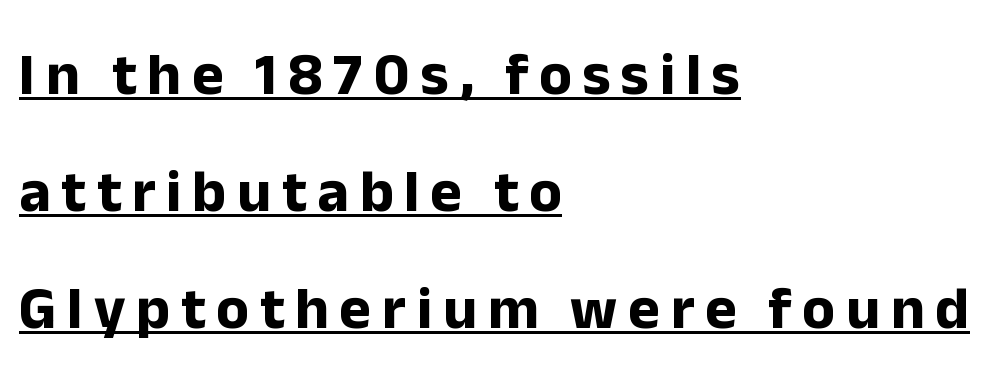
Vertical spacing — loose. This sample is left-justified, so line endings fall wherever the words run out. You could not count columns in this text — the font is proportionally spaced. Heft: maximum for text — a bold. Notice how a bar underscores the lettering throughout.
